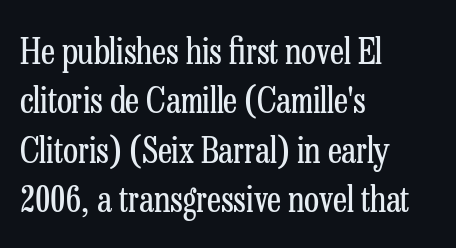
Caption: face not bold, strokes unweighted. Every stem runs plumb, perpendicular to the baseline. One glance says typical: line gaps are just what's usual. Layout note: lines flush left. Standard letterfit; no display-style spreading of the glyphs.
